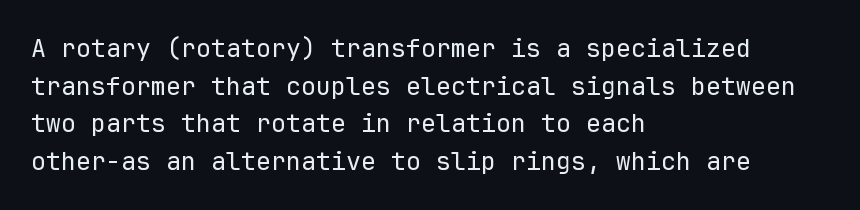
{"italic": "no", "bold": "no", "underline": "no", "align": "left", "line_spacing": "normal", "line_spacing_ratio": 1.51, "letter_spacing": "normal", "letter_spacing_em": 0.0, "glyph_px": 25}
